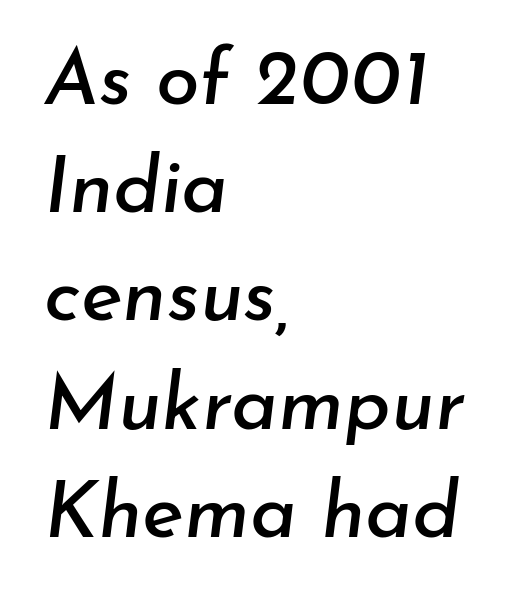
No word sits above an underline. Leftover space on each line is placed entirely after the last word. The face used here has a pronounced slope to its letters. Is this a fixed-width face? No — the glyphs have proportional, varying widths. Honestly, the letter spacing is just normal — you wouldn't notice it. Is there much room between lines? A standard amount, neither cramped nor airy.
